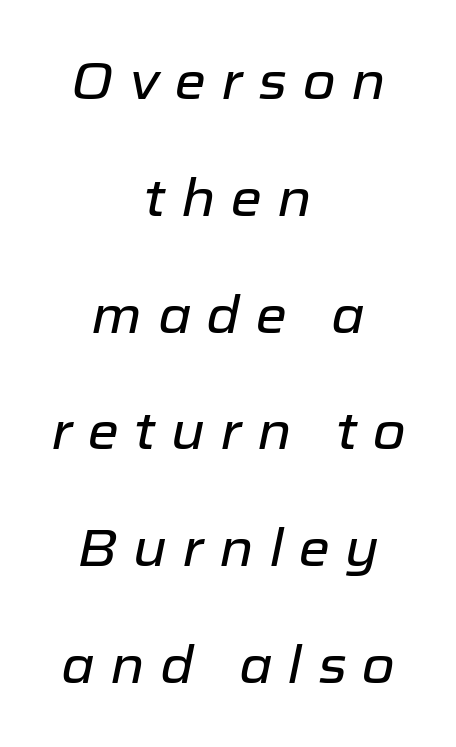
{"italic": "yes", "lean": "right", "slant_degrees": 12, "width": "normal", "stroke_contrast": "low", "x_height": "medium", "monospaced": "no", "underline": "no", "align": "center", "line_spacing": "loose", "line_spacing_ratio": 2.29, "letter_spacing": "wide", "letter_spacing_em": 0.3, "glyph_px": 51}
